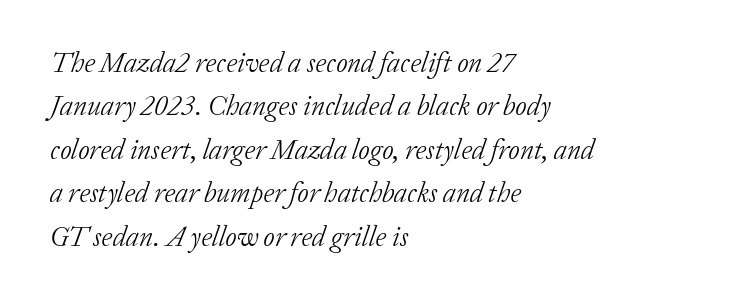
{"serif": "yes", "italic": "yes", "lean": "right", "slant_degrees": 20, "bold": "no", "weight": "light", "width": "normal", "stroke_contrast": "low", "x_height": "medium", "monospaced": "no", "underline": "no", "align": "left", "line_spacing": "normal", "line_spacing_ratio": 1.55, "letter_spacing": "normal", "letter_spacing_em": 0.0, "glyph_px": 28}
